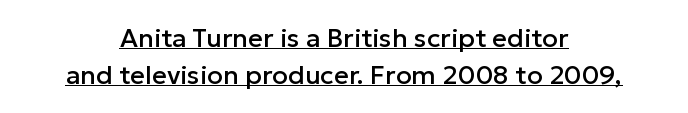
The image shows 26 px text type, upright; set centered, normal line spacing (1.41x), normal letter spacing, underlined.
